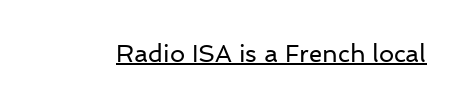
{"italic": "no", "bold": "no", "underline": "yes", "letter_spacing": "normal", "letter_spacing_em": 0.0, "glyph_px": 24}
